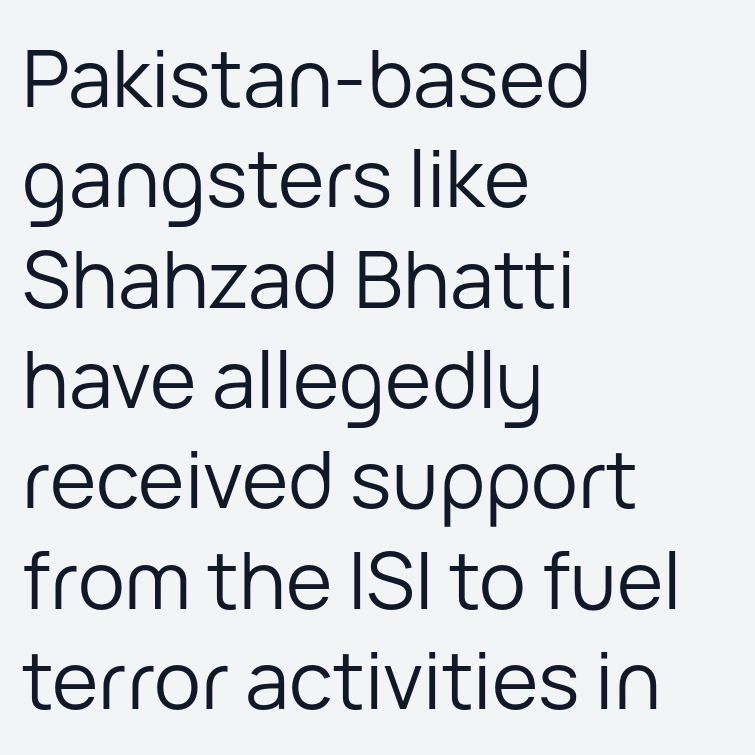
The passage shown is not underscored anywhere. The face used here is proportionally spaced, like ordinary book or web type. Students, note that the glyphs here touch the page at normal intervals. The line-height multiplier appears to be the usual default. The compositor pushed each line to the left boundary.
